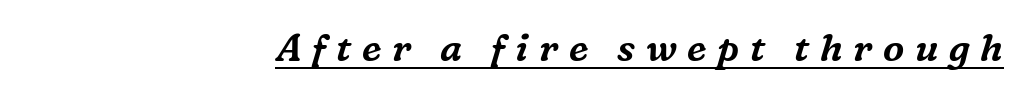
The rendering uses the underline text-decoration. You could not count columns in this text — the font is proportionally spaced. Compared with typical body copy, the letter spacing here is much looser. The paragraph shown leans on its right margin.
